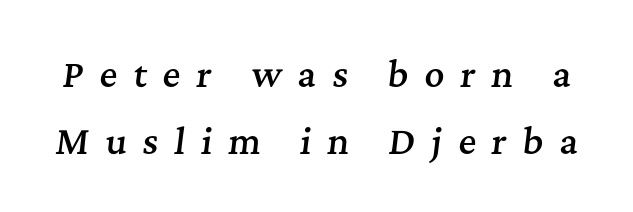
Q: Is the text bold? A: Semi-bold.
Q: Is the text italic (slanted)? A: Yes, it leans right by about 7 degrees.
Q: Is the typeface a serif or a sans-serif typeface? A: Serif.
Q: Is the text underlined? A: No.
Q: Is the spacing between letters normal or unusually wide? A: Unusually wide.
Q: Is the spacing between lines tight, normal or loose? A: Loose.
Q: Width (condensed, normal, or wide)? A: Normal.
Q: Stroke contrast? A: Medium.
Q: x-height? A: Medium.
Q: Monospaced? A: No.
